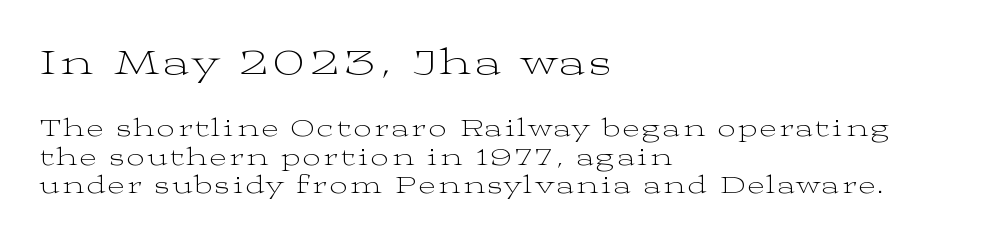
{"serif": "yes", "italic": "no", "bold": "no", "weight": "light", "width": "wide", "stroke_contrast": "medium", "x_height": "medium", "monospaced": "no", "underline": "no", "align": "left", "line_spacing": "tight", "line_spacing_ratio": 1.13, "larger_block": "first", "size_ratio": 1.52, "glyph_px": 38}
